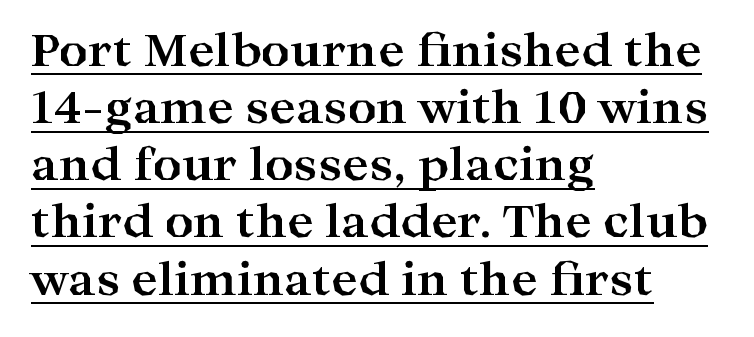
{"serif": "yes", "italic": "no", "bold": "yes", "weight": "bold", "width": "wide", "stroke_contrast": "high", "x_height": "medium", "monospaced": "no", "underline": "yes", "align": "left", "line_spacing": "normal", "line_spacing_ratio": 1.27, "letter_spacing": "normal", "letter_spacing_em": 0.0, "glyph_px": 45}
